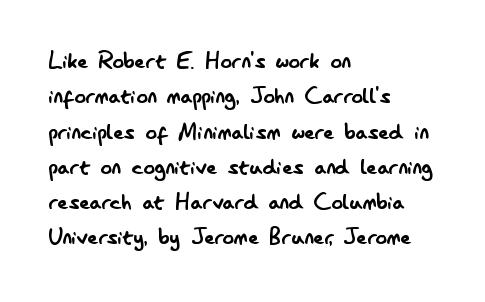
Q: Is the text bold? A: No.
Q: Is the text italic (slanted)? A: No, it is upright.
Q: Is the typeface a serif or a sans-serif typeface? A: Sans-serif.
Q: Is the text underlined? A: No.
Q: How is the paragraph aligned? A: Left-aligned.
Q: Is the spacing between letters normal or unusually wide? A: Normal.
Q: Is the spacing between lines tight, normal or loose? A: Normal.
Q: Width (condensed, normal, or wide)? A: Condensed.
Q: Stroke contrast? A: Low.
Q: x-height? A: Small.
Q: Monospaced? A: No.
